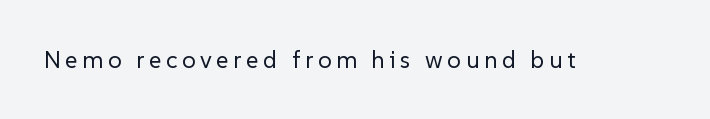
The image shows 24 px text type, upright; set not underlined.
